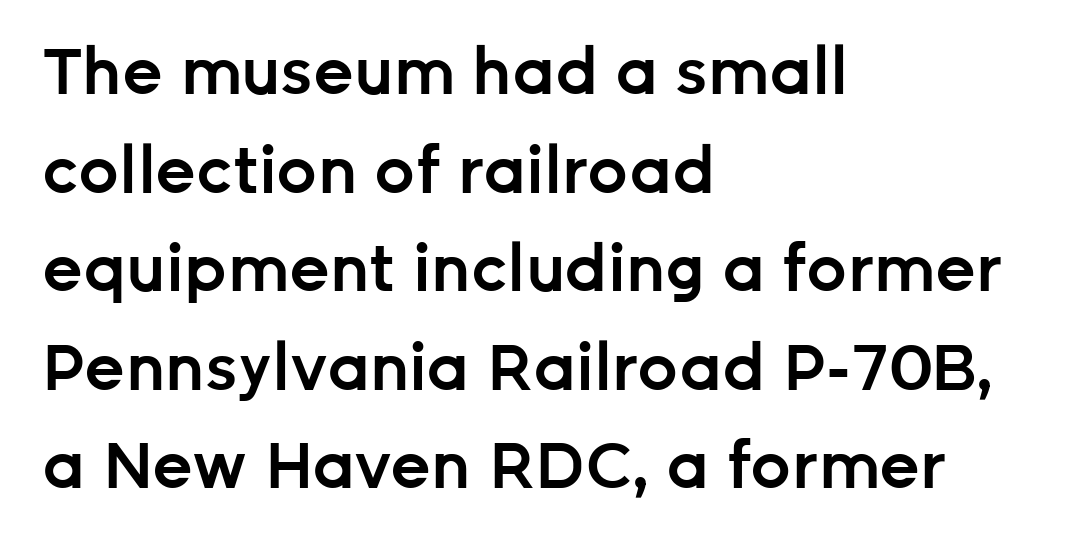
Q: Is the text bold? A: Semi-bold.
Q: Is the text italic (slanted)? A: No, it is upright.
Q: Is the typeface a serif or a sans-serif typeface? A: Sans-serif.
Q: Is the text underlined? A: No.
Q: How is the paragraph aligned? A: Left-aligned.
Q: Is the spacing between letters normal or unusually wide? A: Normal.
Q: Is the spacing between lines tight, normal or loose? A: Normal.
Q: Width (condensed, normal, or wide)? A: Normal.
Q: Stroke contrast? A: Low.
Q: x-height? A: Medium.
Q: Monospaced? A: No.
